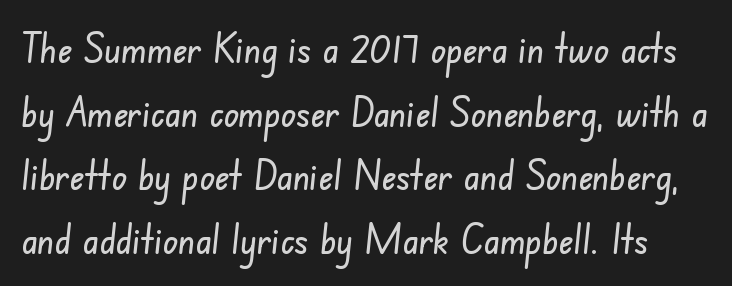
A typesetter would call this proportional, since set widths differ per character. Spacing between characters is what you'd get straight out of the box. Is this a sans? Yes — the strokes have no serifs. The specimen omits any rule beneath the text block's lines.
